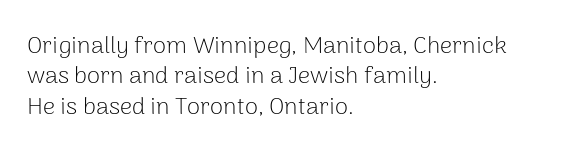
{"italic": "no", "bold": "no", "underline": "no", "align": "left", "line_spacing": "normal", "line_spacing_ratio": 1.27, "letter_spacing": "normal", "letter_spacing_em": 0.0, "glyph_px": 24}
